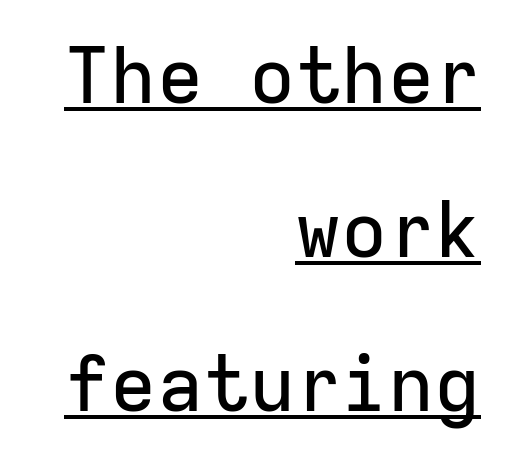
{"serif": "no", "italic": "no", "width": "normal", "stroke_contrast": "low", "x_height": "medium", "monospaced": "yes", "underline": "yes", "align": "right", "line_spacing": "loose", "line_spacing_ratio": 2.0, "letter_spacing": "normal", "letter_spacing_em": 0.0, "glyph_px": 77}
